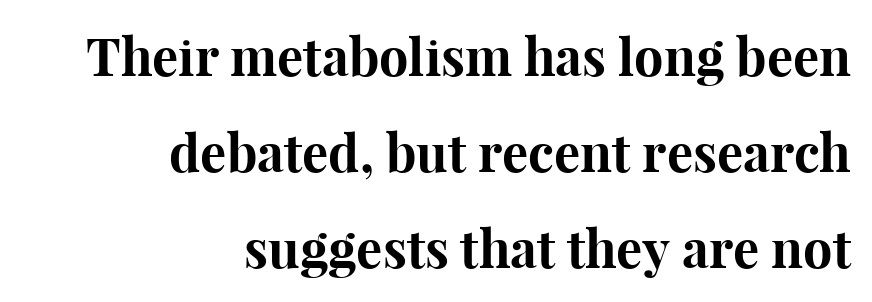
{"serif": "yes", "italic": "no", "bold": "yes", "weight": "bold", "width": "normal", "stroke_contrast": "high", "x_height": "medium", "monospaced": "no", "underline": "no", "align": "right", "line_spacing_ratio": 1.85, "letter_spacing": "normal", "letter_spacing_em": 0.0, "glyph_px": 52}
